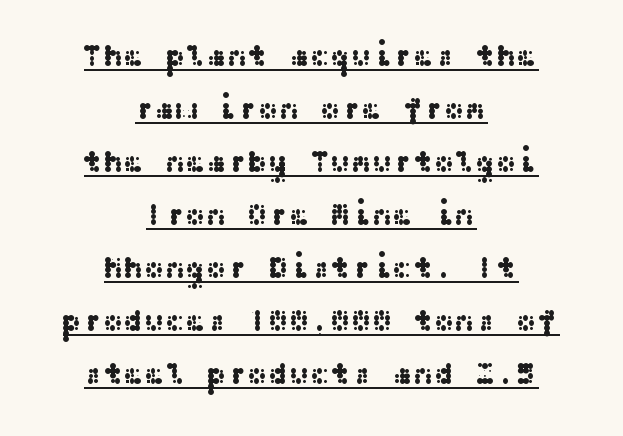
The image shows 31 px wide sans-serif type, upright; set centered, line spacing 1.71x, normal letter spacing, underlined; medium stroke contrast and a medium x-height.
